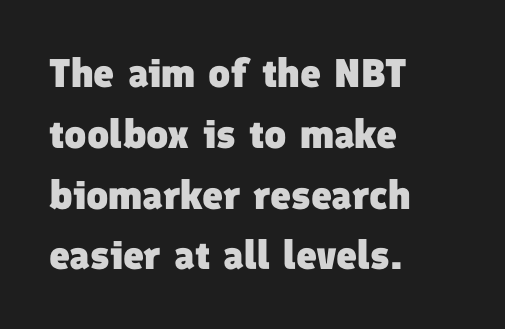
Q: Is the text bold? A: Yes.
Q: Is the typeface a serif or a sans-serif typeface? A: Sans-serif.
Q: Is the text underlined? A: No.
Q: How is the paragraph aligned? A: Left-aligned.
Q: Is the spacing between letters normal or unusually wide? A: Normal.
Q: Is the spacing between lines tight, normal or loose? A: Normal.
Q: Width (condensed, normal, or wide)? A: Normal.
Q: Stroke contrast? A: Low.
Q: x-height? A: Medium.
Q: Monospaced? A: No.
